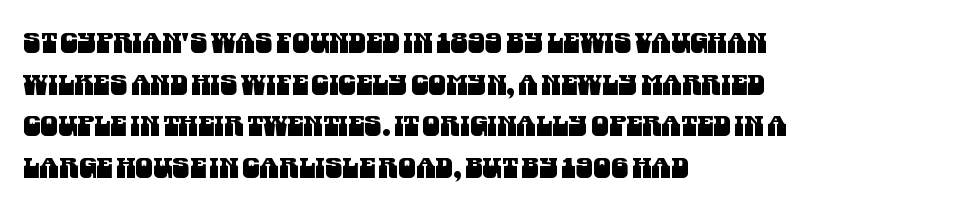
The image shows 28 px condensed sans-serif type; set left-aligned, normal line spacing (1.49x), normal letter spacing, not underlined; medium stroke contrast and a large x-height.
